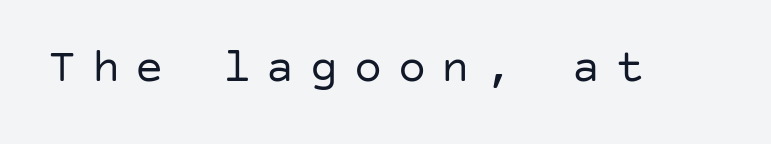
The image shows 47 px regular-weight sans-serif type, upright; set unusually wide letter spacing (+0.33 em), not underlined; low stroke contrast and a large x-height.
